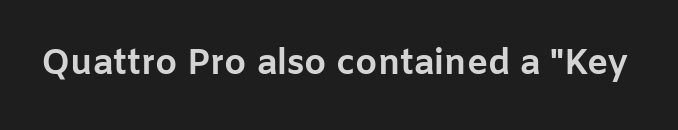
{"serif": "no", "italic": "no", "bold": "yes", "weight": "bold", "width": "normal", "stroke_contrast": "low", "x_height": "medium", "monospaced": "no", "underline": "no", "letter_spacing": "normal", "letter_spacing_em": 0.0, "glyph_px": 35}
